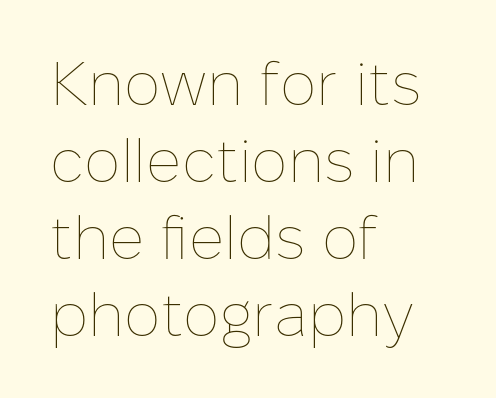
The image shows 61 px thin type, upright; set left-aligned, normal line spacing (1.26x), normal letter spacing, not underlined; low stroke contrast and a medium x-height.
